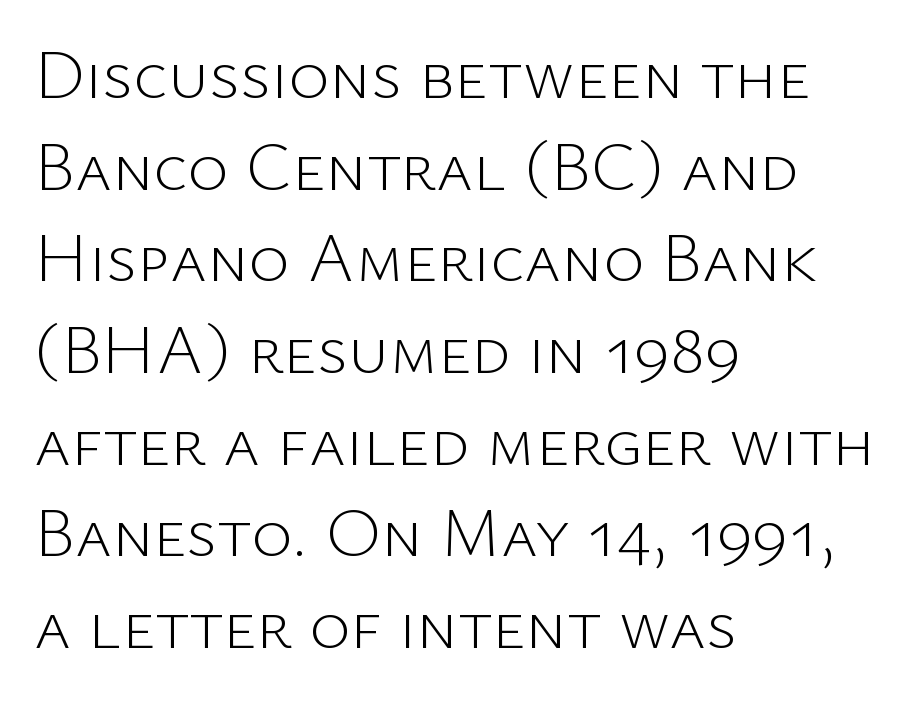
Q: Is the text bold? A: No.
Q: Is the text italic (slanted)? A: No, it is upright.
Q: Is the typeface a serif or a sans-serif typeface? A: Sans-serif.
Q: Is the text underlined? A: No.
Q: How is the paragraph aligned? A: Left-aligned.
Q: Is the spacing between letters normal or unusually wide? A: Normal.
Q: Is the spacing between lines tight, normal or loose? A: Normal.
Q: Width (condensed, normal, or wide)? A: Normal.
Q: Stroke contrast? A: Low.
Q: x-height? A: Medium.
Q: Monospaced? A: No.
